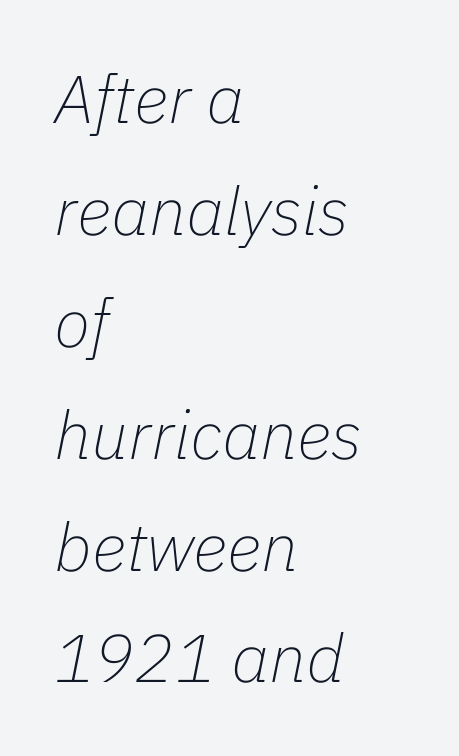
{"italic": "yes", "lean": "right", "slant_degrees": 11, "bold": "no", "weight": "thin", "width": "normal", "stroke_contrast": "low", "x_height": "medium", "monospaced": "no", "underline": "no", "align": "left", "line_spacing": "normal", "line_spacing_ratio": 1.67, "letter_spacing": "normal", "letter_spacing_em": 0.0, "glyph_px": 67}
